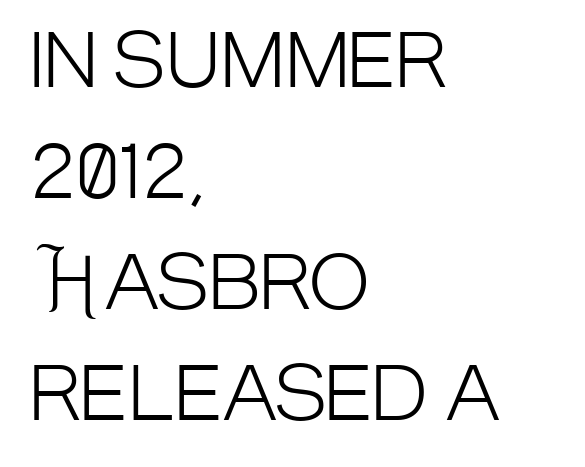
Q: Is the text bold? A: No.
Q: Is the text italic (slanted)? A: No, it is upright.
Q: Is the typeface a serif or a sans-serif typeface? A: Sans-serif.
Q: Is the text underlined? A: No.
Q: How is the paragraph aligned? A: Left-aligned.
Q: Is the spacing between letters normal or unusually wide? A: Normal.
Q: Is the spacing between lines tight, normal or loose? A: Normal.
Q: Width (condensed, normal, or wide)? A: Condensed.
Q: Stroke contrast? A: Low.
Q: x-height? A: Large.
Q: Monospaced? A: No.
